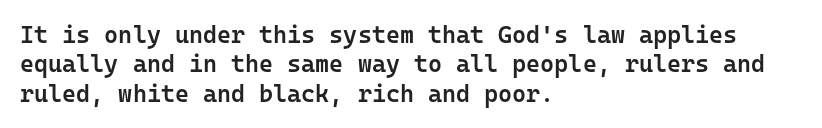
The image shows 24 px text type, upright; set left-aligned, line spacing 1.22x, normal letter spacing, not underlined.
